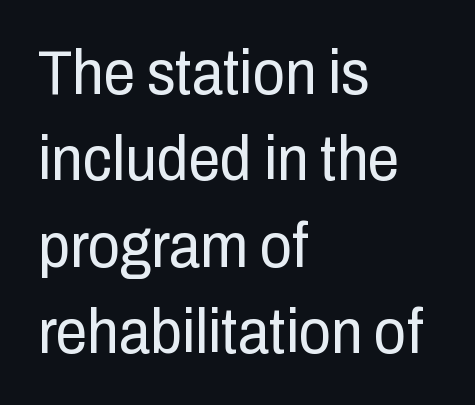
{"serif": "no", "italic": "no", "bold": "no", "weight": "regular", "width": "condensed", "stroke_contrast": "low", "x_height": "medium", "monospaced": "no", "underline": "no", "align": "left", "line_spacing": "normal", "line_spacing_ratio": 1.37, "letter_spacing": "normal", "letter_spacing_em": 0.0, "glyph_px": 63}
